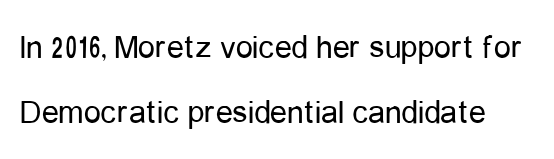
{"serif": "no", "italic": "no", "bold": "no", "weight": "regular", "width": "condensed", "stroke_contrast": "low", "x_height": "medium", "monospaced": "no", "underline": "no", "line_spacing": "loose", "line_spacing_ratio": 1.92, "letter_spacing": "normal", "letter_spacing_em": 0.0, "glyph_px": 34}
